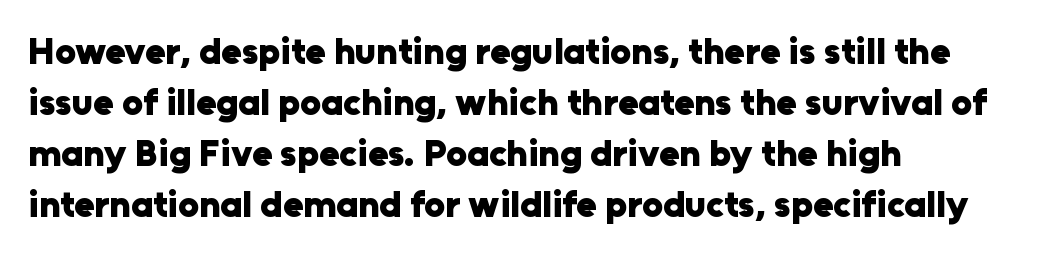
The image shows 37 px heavy sans-serif type, upright; set left-aligned, normal line spacing (1.38x), normal letter spacing, not underlined; low stroke contrast and a medium x-height.
